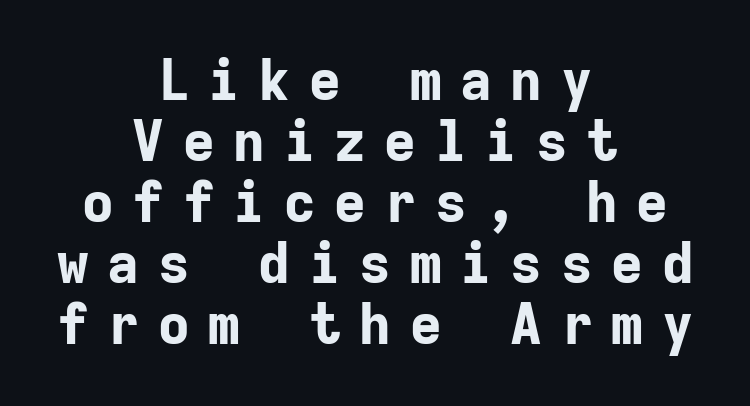
Q: Is the text bold? A: Yes.
Q: Is the text italic (slanted)? A: No, it is upright.
Q: Is the typeface a serif or a sans-serif typeface? A: Sans-serif.
Q: Is the text underlined? A: No.
Q: How is the paragraph aligned? A: Centered.
Q: Is the spacing between letters normal or unusually wide? A: Unusually wide.
Q: Is the spacing between lines tight, normal or loose? A: Tight.
Q: Width (condensed, normal, or wide)? A: Normal.
Q: Stroke contrast? A: Low.
Q: x-height? A: Medium.
Q: Monospaced? A: Yes.
